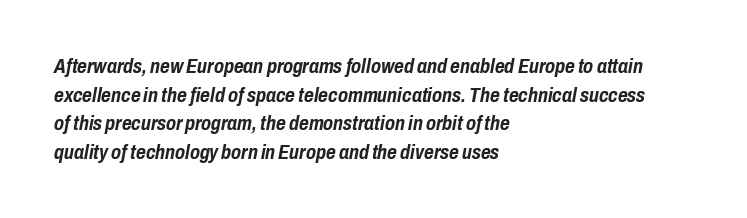
Beneath every word, the page is bare. The letters sit at their default tracking, neither squeezed nor spread. Characters are canted at an angle relative to the baseline's perpendicular. What weight is shown? A full bold with thick strokes.
